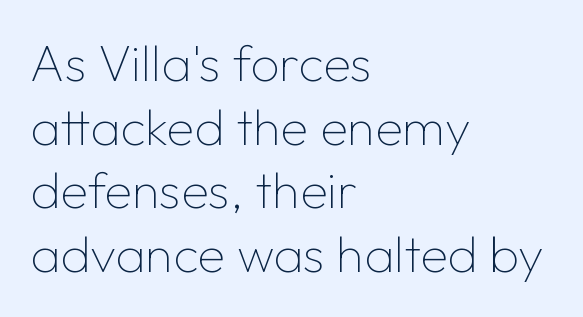
The image shows 51 px thin sans-serif type, upright; set left-aligned, normal line spacing (1.25x), normal letter spacing, not underlined; low stroke contrast and a medium x-height.
